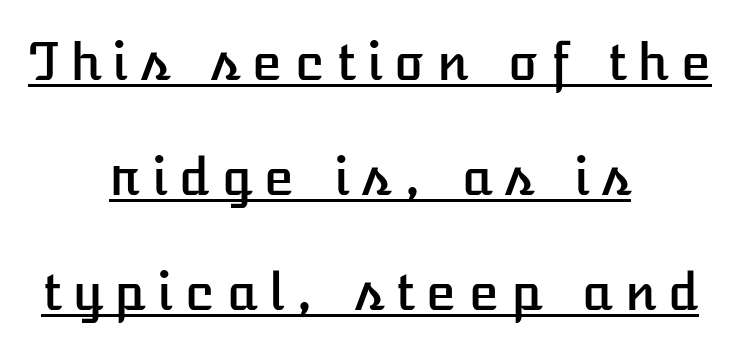
Q: Is the text italic (slanted)? A: No, it is upright.
Q: Is the text underlined? A: Yes.
Q: How is the paragraph aligned? A: Centered.
Q: Is the spacing between letters normal or unusually wide? A: Unusually wide.
Q: Is the spacing between lines tight, normal or loose? A: Loose.
Q: Width (condensed, normal, or wide)? A: Normal.
Q: Stroke contrast? A: Low.
Q: x-height? A: Medium.
Q: Monospaced? A: No.
